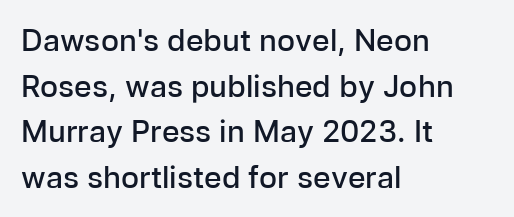
{"serif": "no", "italic": "no", "bold": "semi", "weight": "semibold", "width": "normal", "stroke_contrast": "low", "x_height": "medium", "monospaced": "no", "underline": "no", "align": "left", "line_spacing": "normal", "line_spacing_ratio": 1.52, "letter_spacing": "normal", "letter_spacing_em": 0.0, "glyph_px": 30}
